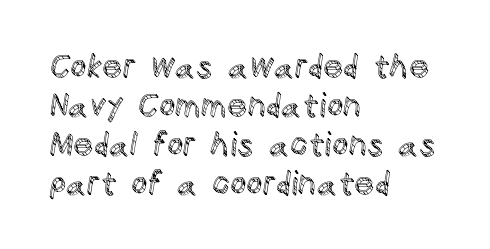
Q: Is the text italic (slanted)? A: Yes.
Q: Is the text underlined? A: No.
Q: How is the paragraph aligned? A: Left-aligned.
Q: Is the spacing between letters normal or unusually wide? A: Normal.
Q: Width (condensed, normal, or wide)? A: Normal.
Q: x-height? A: Large.
Q: Monospaced? A: No.
